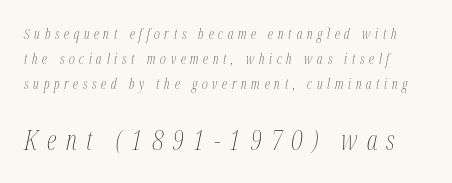
The image shows 27 px text type, italic (leaning right); set line spacing 1.8x, unusually wide letter spacing (+0.34 em), not underlined; the second (bottom) block is 1.93x larger.
